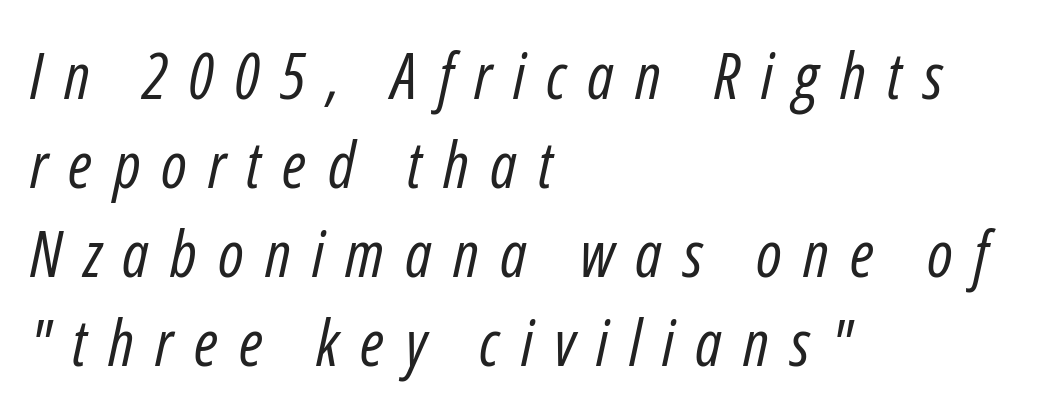
Unmarked baselines from the first word to the last. The typography opts for an oblique posture over an upright one. You could not count columns in this text — the font is proportionally spaced. Horizontal alignment here is leftward, the default for most running prose.
